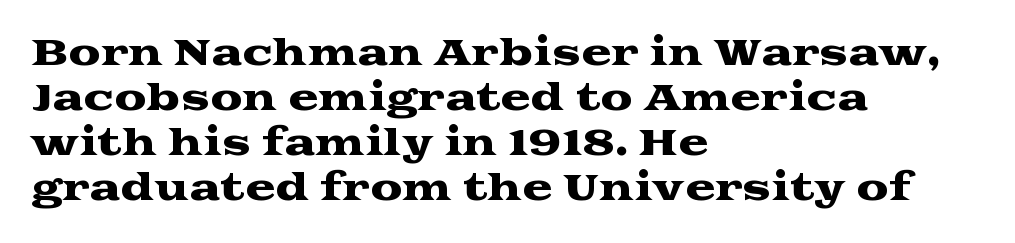
Q: Is the text italic (slanted)? A: No, it is upright.
Q: Is the typeface a serif or a sans-serif typeface? A: Serif.
Q: Is the text underlined? A: No.
Q: How is the paragraph aligned? A: Left-aligned.
Q: Is the spacing between letters normal or unusually wide? A: Normal.
Q: Is the spacing between lines tight, normal or loose? A: Normal.
Q: Width (condensed, normal, or wide)? A: Wide.
Q: Stroke contrast? A: Medium.
Q: x-height? A: Medium.
Q: Monospaced? A: No.
